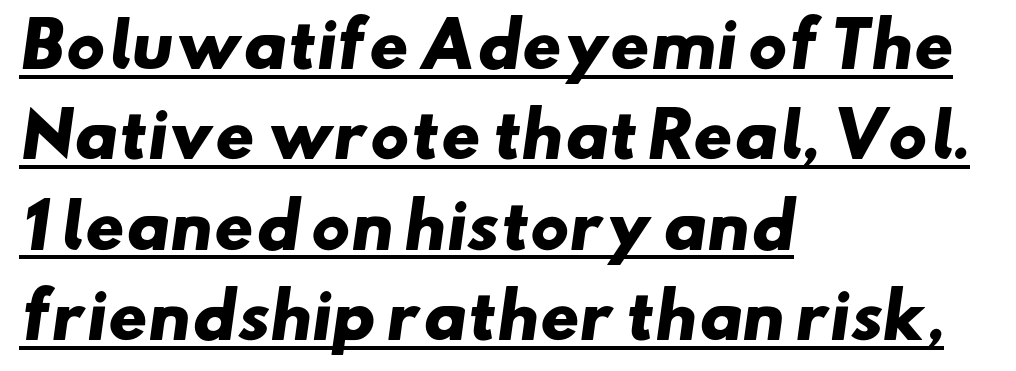
Q: Is the text bold? A: Yes.
Q: Is the typeface a serif or a sans-serif typeface? A: Sans-serif.
Q: Is the text underlined? A: Yes.
Q: How is the paragraph aligned? A: Left-aligned.
Q: Is the spacing between letters normal or unusually wide? A: Normal.
Q: Is the spacing between lines tight, normal or loose? A: Normal.
Q: Width (condensed, normal, or wide)? A: Wide.
Q: Stroke contrast? A: Low.
Q: x-height? A: Small.
Q: Monospaced? A: No.
